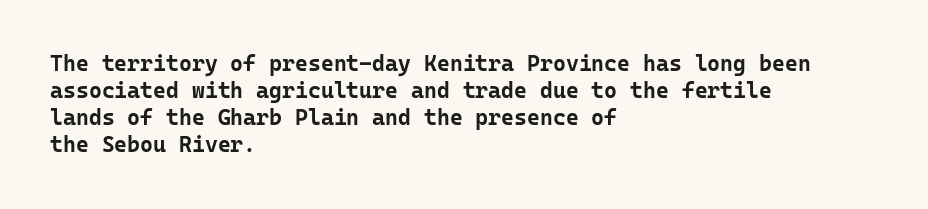
Q: Is the text bold? A: Yes.
Q: Is the text italic (slanted)? A: No, it is upright.
Q: Is the text underlined? A: No.
Q: How is the paragraph aligned? A: Left-aligned.
Q: Is the spacing between letters normal or unusually wide? A: Normal.
